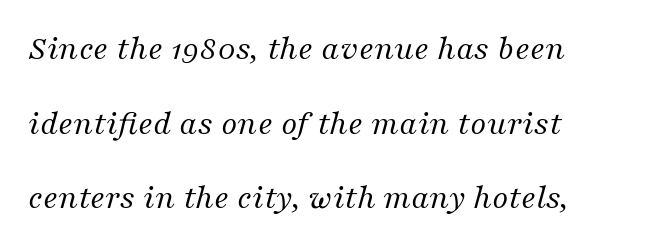
Q: Is the text bold? A: No.
Q: Is the text italic (slanted)? A: Yes, it leans right by about 16 degrees.
Q: Is the typeface a serif or a sans-serif typeface? A: Serif.
Q: Is the text underlined? A: No.
Q: How is the paragraph aligned? A: Left-aligned.
Q: Is the spacing between letters normal or unusually wide? A: Normal.
Q: Is the spacing between lines tight, normal or loose? A: Loose.
Q: Width (condensed, normal, or wide)? A: Normal.
Q: Stroke contrast? A: Medium.
Q: x-height? A: Medium.
Q: Monospaced? A: No.
